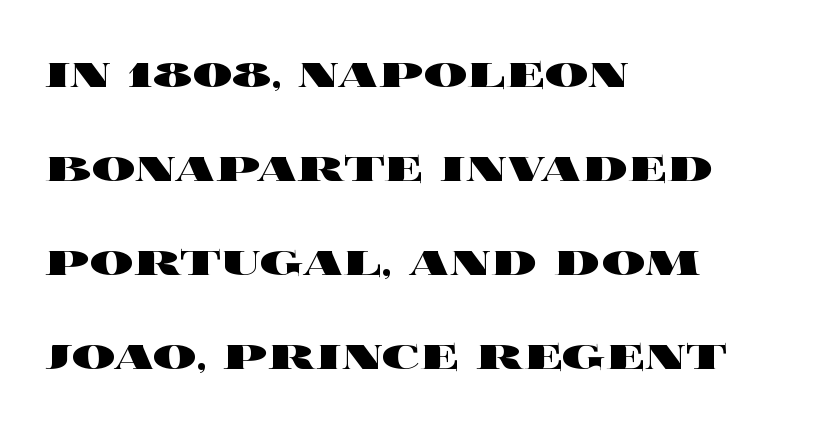
{"italic": "no", "bold": "yes", "weight": "heavy", "width": "wide", "x_height": "large", "monospaced": "no", "underline": "no", "align": "left", "line_spacing_ratio": 1.74, "letter_spacing": "normal", "letter_spacing_em": 0.0, "glyph_px": 54}
